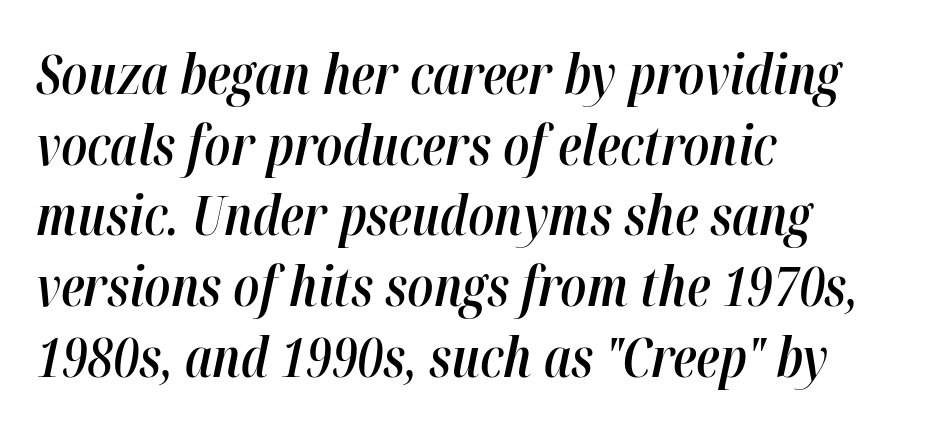
{"italic": "yes", "lean": "right", "slant_degrees": 12, "bold": "semi", "weight": "semibold", "width": "condensed", "stroke_contrast": "high", "x_height": "medium", "monospaced": "no", "underline": "no", "align": "left", "line_spacing": "normal", "line_spacing_ratio": 1.31, "letter_spacing": "normal", "letter_spacing_em": 0.0, "glyph_px": 54}
